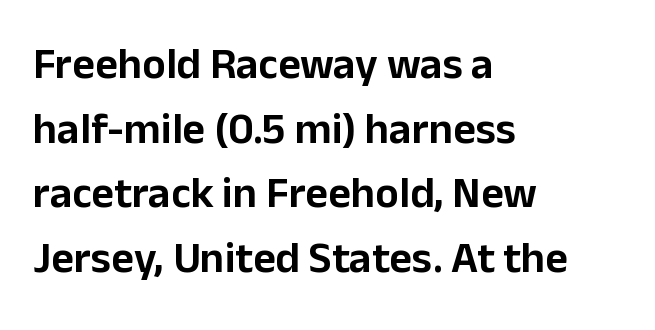
This sample has the flowing, uneven cadence of proportional lettering. Examine the stroke ends and you'll find no serifs. These lines are set flush left with a ragged right edge. A clean baseline with only descenders dipping below it. What stands out about the letter spacing? Nothing — it is the standard amount.
